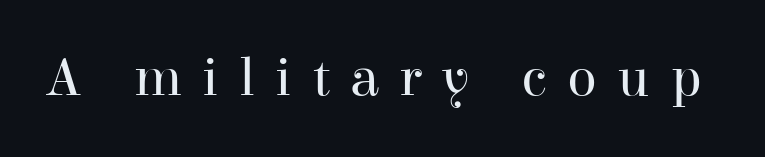
Q: Is the text bold? A: No.
Q: Is the text italic (slanted)? A: No, it is upright.
Q: Is the typeface a serif or a sans-serif typeface? A: Serif.
Q: Is the text underlined? A: No.
Q: Is the spacing between letters normal or unusually wide? A: Unusually wide.
Q: Width (condensed, normal, or wide)? A: Normal.
Q: Stroke contrast? A: High.
Q: x-height? A: Medium.
Q: Monospaced? A: No.
